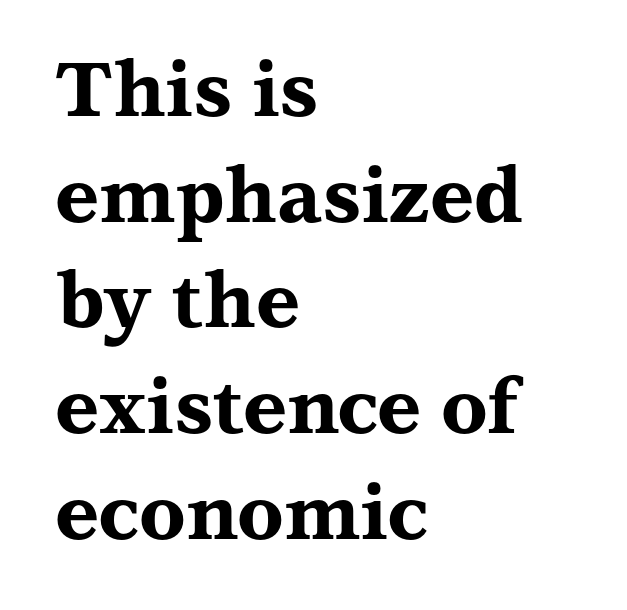
The image shows 76 px bold, wide serif type, upright; set left-aligned, normal line spacing (1.39x), normal letter spacing, not underlined; medium stroke contrast and a medium x-height.
